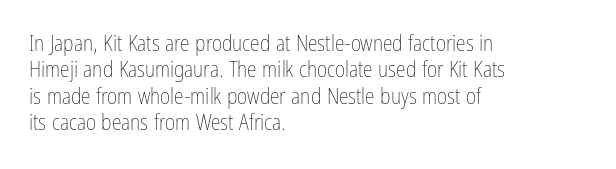
The image shows 22 px text type, upright; set left-aligned, line spacing 1.2x, normal letter spacing, not underlined.
